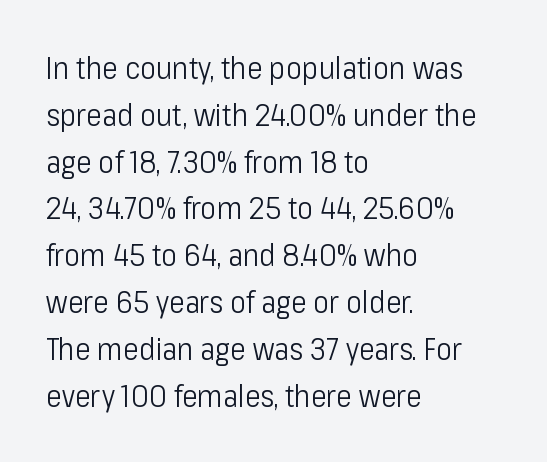
The image shows 30 px light, condensed sans-serif type, upright; set left-aligned, normal line spacing (1.56x), normal letter spacing, not underlined; low stroke contrast and a medium x-height.
